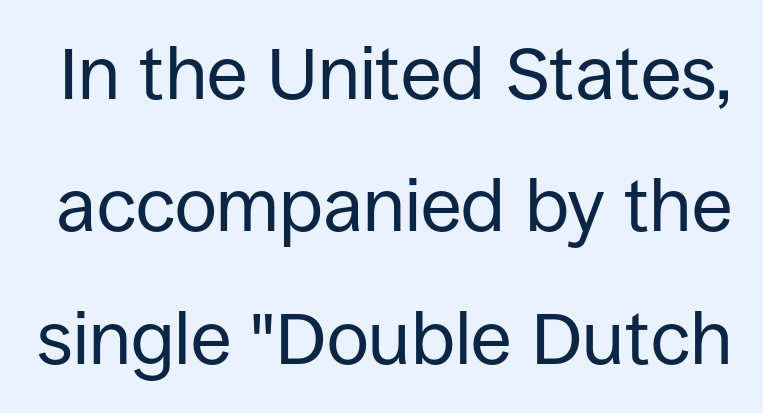
Anything drawn beneath the words? Only blank space. Vertical stems look standard width or narrower in stroke. You could not count columns in this text — the font is proportionally spaced. Check where the strokes stop: nothing finishes them off — pure sans. What stands out about the letter spacing? Nothing — it is the standard amount. The axis of the letterforms is exactly vertical.
